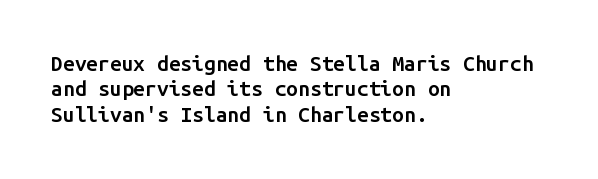
Characters follow at the spacing the type designer built in. Quick note: underline off. Line beginnings align vertically; line endings do not. Does the lettering tilt? It doesn't — this is upright. This is moderately heavy type, rendered in semibold.
